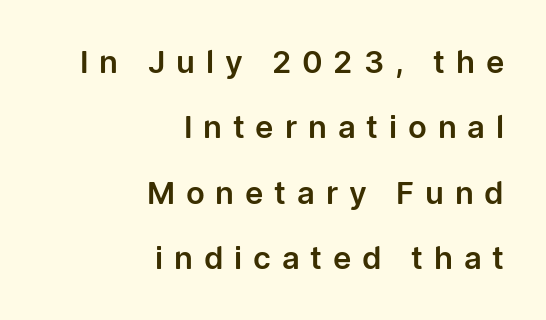
{"serif": "no", "italic": "no", "width": "normal", "stroke_contrast": "low", "x_height": "medium", "monospaced": "no", "underline": "no", "align": "right", "line_spacing": "loose", "line_spacing_ratio": 2.11, "letter_spacing": "wide", "letter_spacing_em": 0.35, "glyph_px": 31}
